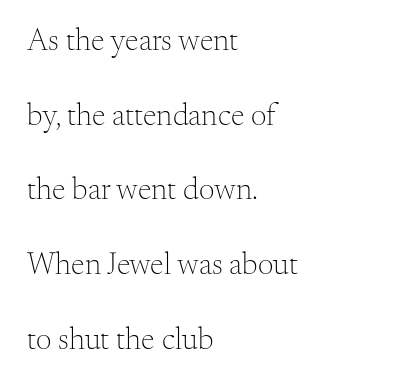
{"serif": "yes", "italic": "no", "bold": "no", "weight": "light", "width": "normal", "stroke_contrast": "medium", "x_height": "small", "monospaced": "no", "underline": "no", "align": "left", "line_spacing": "loose", "line_spacing_ratio": 2.41, "letter_spacing": "normal", "letter_spacing_em": 0.0, "glyph_px": 31}
